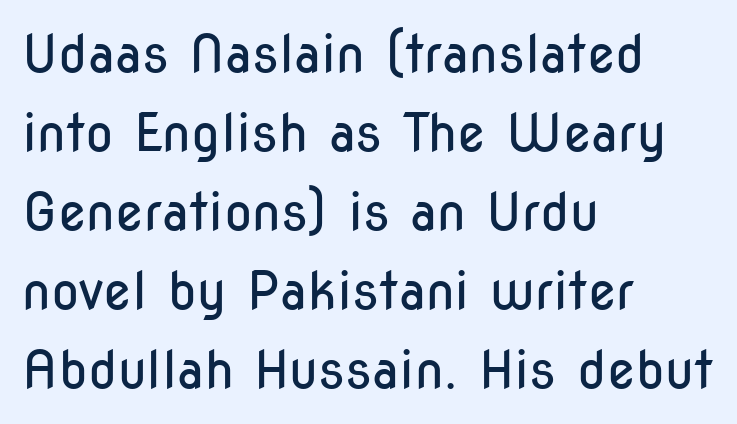
The image shows 52 px regular-weight, condensed sans-serif type, upright; set left-aligned, normal line spacing (1.52x), normal letter spacing, not underlined; low stroke contrast and a medium x-height.
